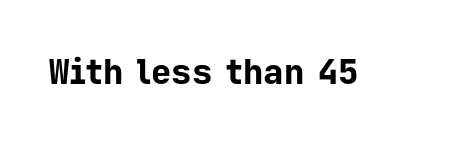
Examine the stroke ends and you'll find no serifs. This rendering leaves character spacing at its baseline value. The letters stand straight up with perfectly vertical stems. Words float on clear page, feet unadorned. Think of a typewriter: that constant character pitch is what you see here.
